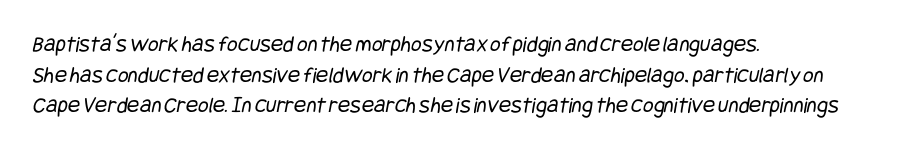
Casual observation: everything's shoved over to the left. The foot of each line stays bare and open. How are the letters spaced? Ordinarily, with no added tracking. Each stroke keeps to a modest, everyday thickness or less.
